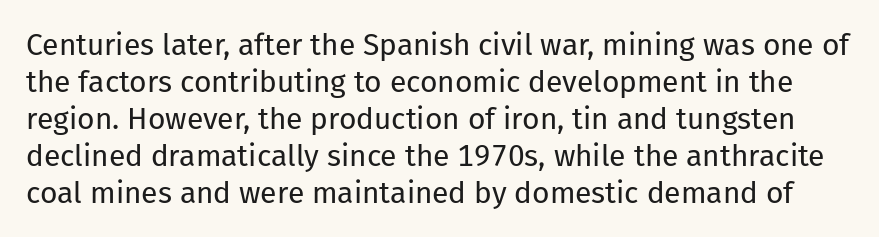
The image shows 30 px regular-weight sans-serif type, upright; set line spacing 1.23x, normal letter spacing, not underlined; low stroke contrast and a medium x-height.
